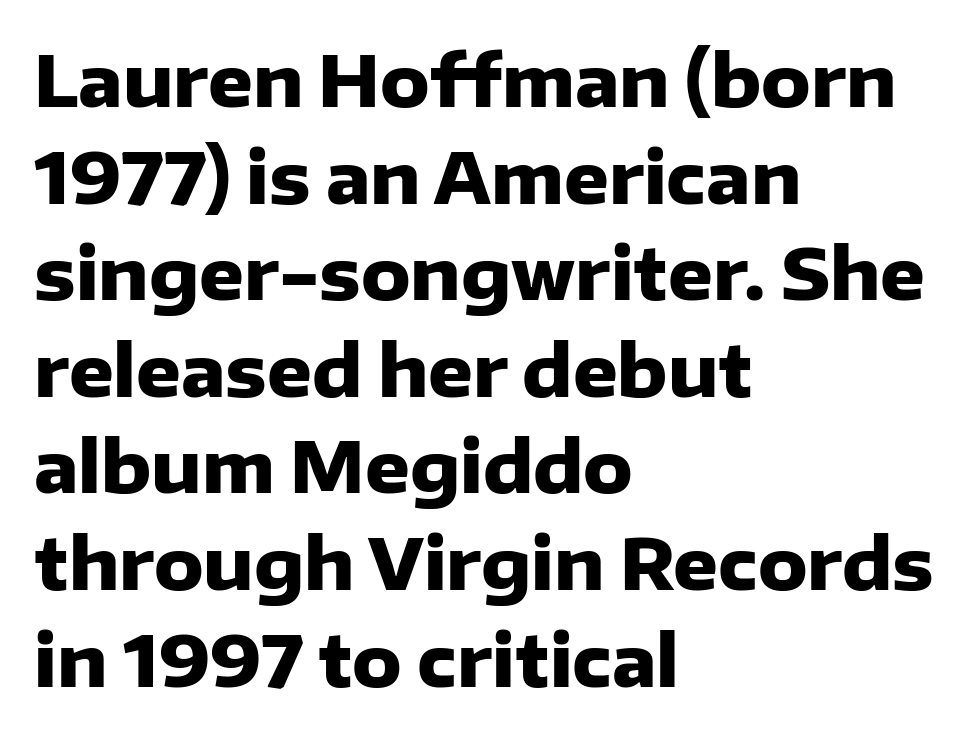
Standard letterfit; no display-style spreading of the glyphs. Teacher's note: observe the even left margin — that is flush-left alignment. The line-height multiplier appears to be the usual default. Only glyphs here, with clear space below each row. Grotesque or geometric, the face here clearly has no serifs.
